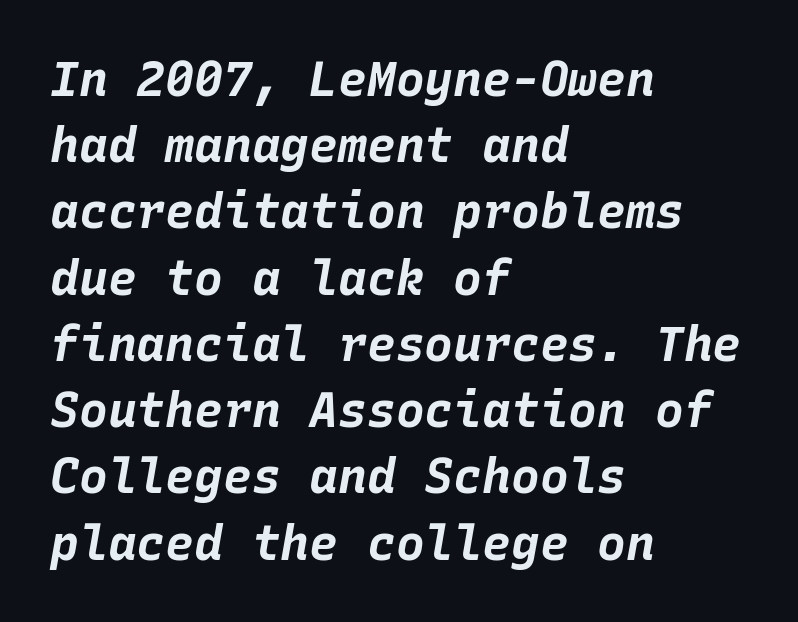
The image shows 48 px bold type, italic (leaning right), monospaced; set left-aligned, normal line spacing (1.38x), normal letter spacing, not underlined; low stroke contrast and a large x-height.
